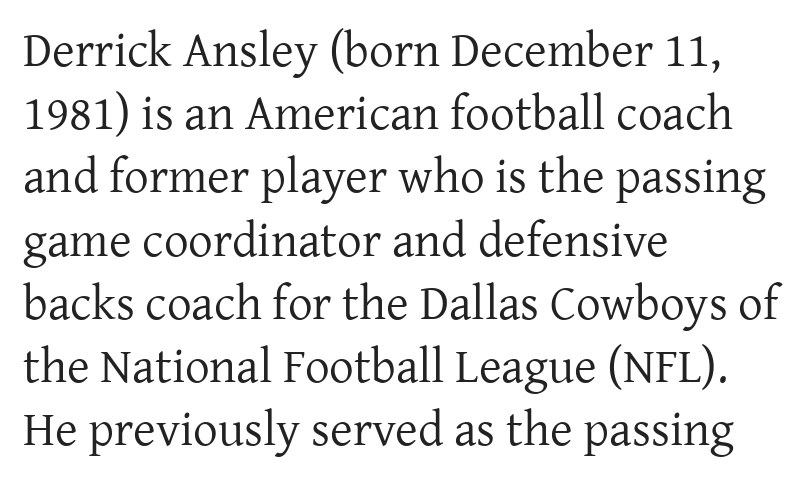
The image shows 49 px regular-weight serif type, upright; set left-aligned, normal line spacing (1.29x), normal letter spacing, not underlined; low stroke contrast and a medium x-height.
